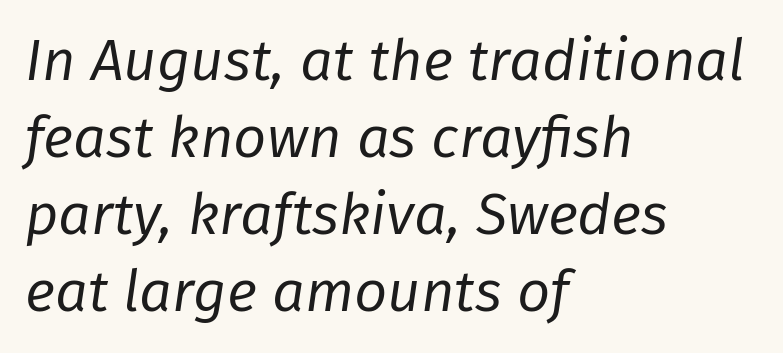
Q: Is the text bold? A: No.
Q: Is the text italic (slanted)? A: Yes, it leans right by about 8 degrees.
Q: Is the text underlined? A: No.
Q: How is the paragraph aligned? A: Left-aligned.
Q: Is the spacing between letters normal or unusually wide? A: Normal.
Q: Is the spacing between lines tight, normal or loose? A: Normal.
Q: Width (condensed, normal, or wide)? A: Normal.
Q: Stroke contrast? A: Low.
Q: x-height? A: Medium.
Q: Monospaced? A: No.
